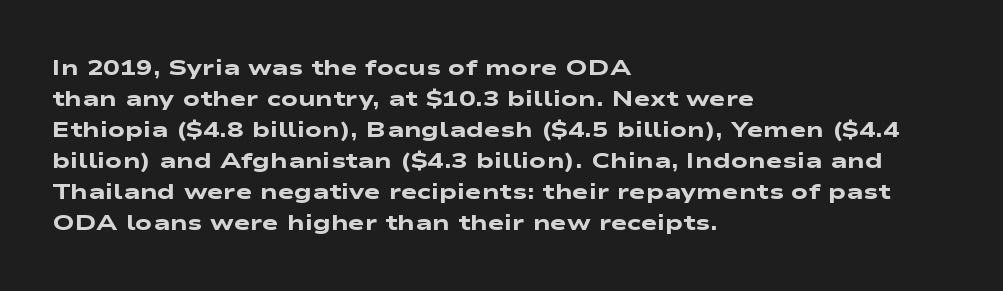
Is there much room between lines? A standard amount, neither cramped nor airy. You could call the tracking neutral — neither tight nor loose. Typesetter's note: full bold, strokes at maximum text heaviness. Glance below the letters and you will spot only blank space.
